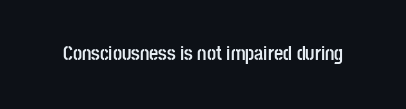
The image shows 20 px bold type, upright; set normal letter spacing, not underlined.
